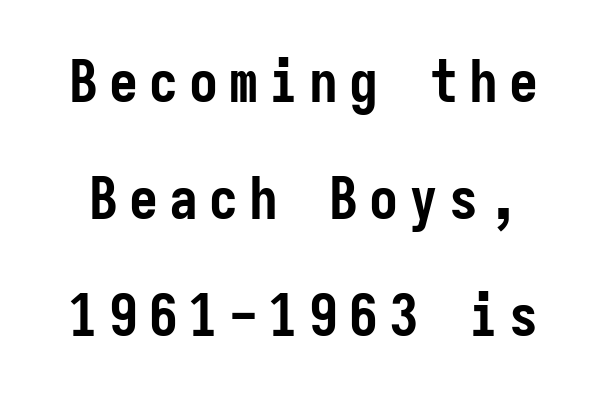
Q: Is the text bold? A: Yes.
Q: Is the text italic (slanted)? A: No, it is upright.
Q: Is the typeface a serif or a sans-serif typeface? A: Sans-serif.
Q: Is the text underlined? A: No.
Q: Is the spacing between lines tight, normal or loose? A: Loose.
Q: Width (condensed, normal, or wide)? A: Condensed.
Q: Stroke contrast? A: Low.
Q: x-height? A: Medium.
Q: Monospaced? A: Yes.
